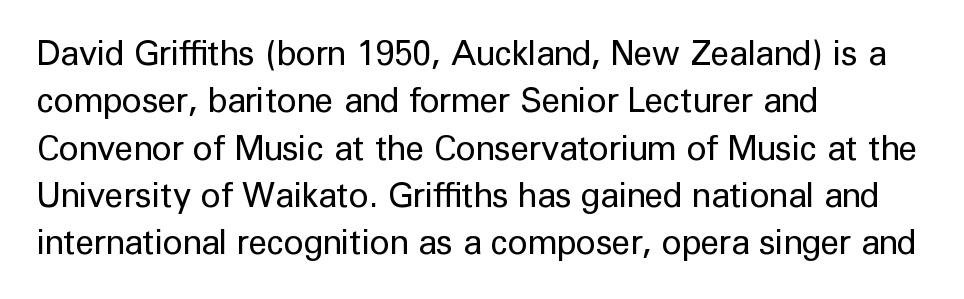
{"serif": "no", "italic": "no", "bold": "no", "weight": "regular", "width": "normal", "stroke_contrast": "low", "x_height": "medium", "monospaced": "no", "underline": "no", "align": "left", "line_spacing": "normal", "line_spacing_ratio": 1.39, "letter_spacing": "normal", "letter_spacing_em": 0.0, "glyph_px": 34}
